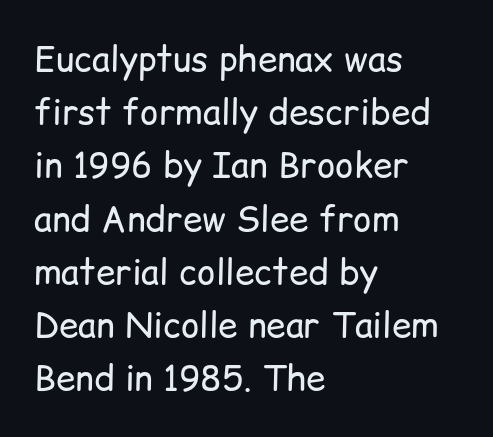
{"serif": "no", "italic": "no", "bold": "no", "weight": "regular", "width": "normal", "stroke_contrast": "low", "x_height": "medium", "monospaced": "no", "underline": "no", "align": "left", "line_spacing": "normal", "line_spacing_ratio": 1.52, "letter_spacing": "normal", "letter_spacing_em": 0.0, "glyph_px": 35}
